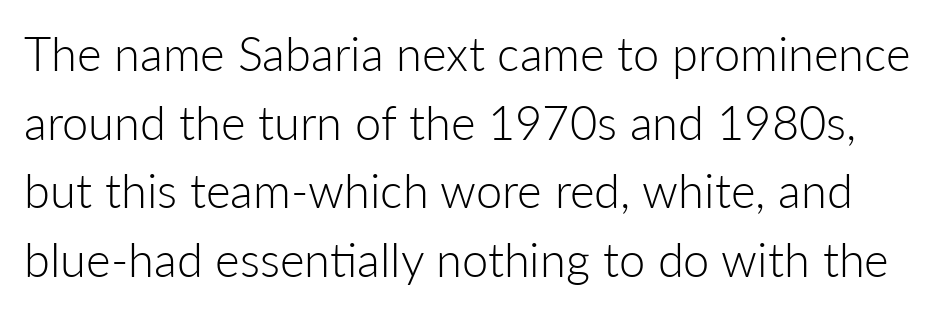
{"serif": "no", "italic": "no", "bold": "no", "weight": "light", "width": "normal", "stroke_contrast": "low", "x_height": "medium", "monospaced": "no", "underline": "no", "line_spacing": "normal", "line_spacing_ratio": 1.46, "letter_spacing": "normal", "letter_spacing_em": 0.0, "glyph_px": 47}
